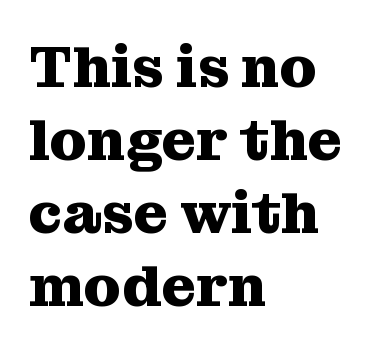
Q: Is the text bold? A: Yes.
Q: Is the text italic (slanted)? A: No, it is upright.
Q: Is the typeface a serif or a sans-serif typeface? A: Serif.
Q: Is the text underlined? A: No.
Q: How is the paragraph aligned? A: Left-aligned.
Q: Is the spacing between letters normal or unusually wide? A: Normal.
Q: Width (condensed, normal, or wide)? A: Normal.
Q: Stroke contrast? A: Medium.
Q: x-height? A: Medium.
Q: Monospaced? A: No.
